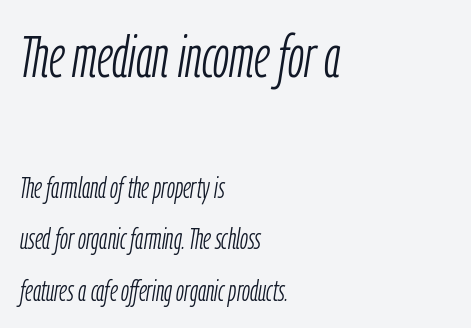
The image shows 58 px light, condensed type, italic (leaning right); set left-aligned, line spacing 1.77x, normal letter spacing, not underlined; the first (top) block is 2.0x larger; low stroke contrast and a medium x-height.
